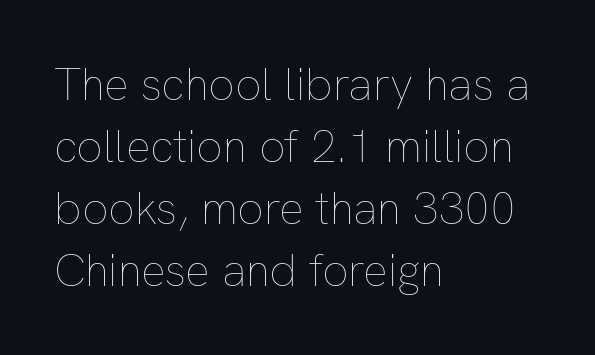
Weight: regular or lighter. Rows of type keep a routine distance in the vertical direction. A typesetter would call this proportional, since set widths differ per character. Students, note that the glyphs here touch the page at normal intervals.
